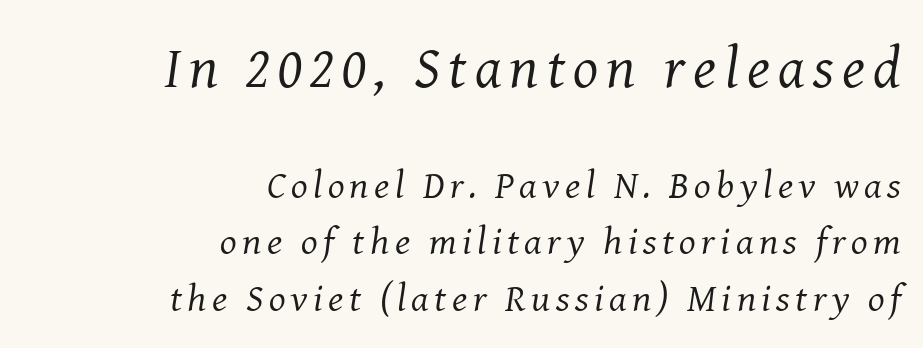
This reads as an unemphasized weight, regular at the heaviest. The glyphs in this specimen are seriffed. The typesetter chose a ragged-left arrangement here. Note: larger setting up top, smaller setting below. Designer's note — italics engaged.
